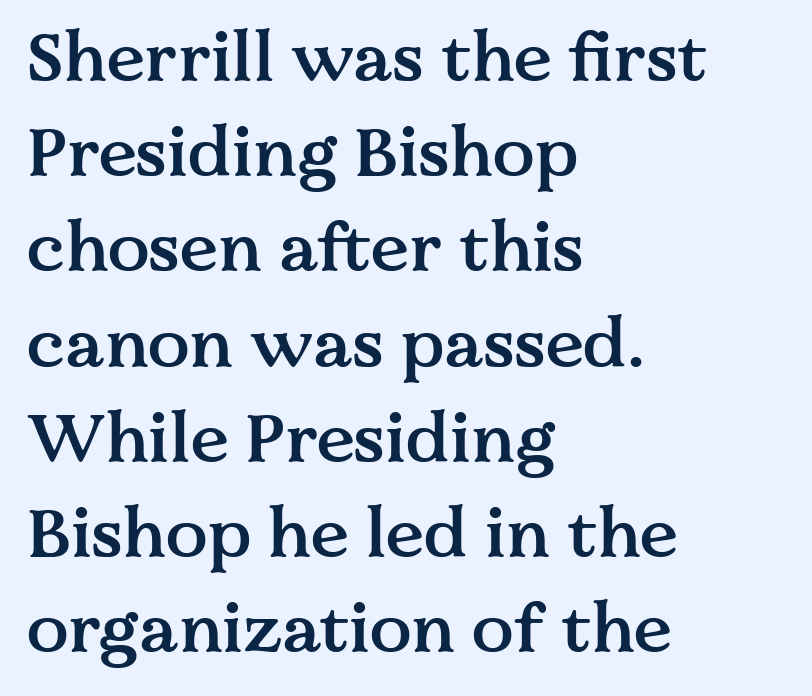
The image shows 69 px semibold serif type, upright; set left-aligned, normal line spacing (1.38x), normal letter spacing, not underlined; medium stroke contrast and a medium x-height.
